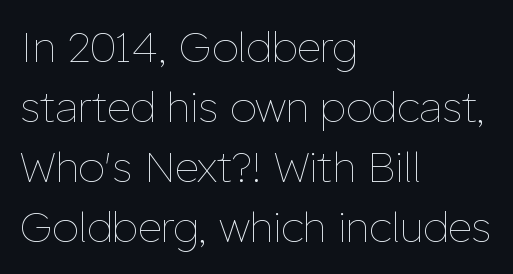
{"italic": "no", "bold": "no", "weight": "thin", "width": "normal", "stroke_contrast": "low", "x_height": "medium", "monospaced": "no", "underline": "no", "align": "left", "line_spacing": "normal", "line_spacing_ratio": 1.43, "letter_spacing": "normal", "letter_spacing_em": 0.0, "glyph_px": 42}
